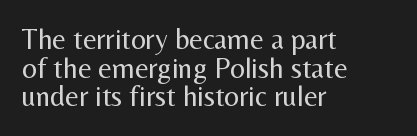
The image shows 29 px regular-weight sans-serif type, upright; set left-aligned, tight line spacing (0.99x), normal letter spacing, not underlined; medium stroke contrast and a medium x-height.
